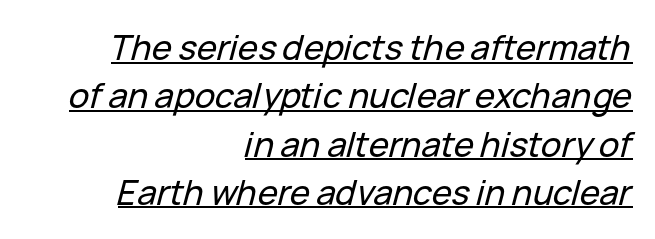
{"italic": "yes", "lean": "right", "slant_degrees": 15, "width": "normal", "stroke_contrast": "low", "x_height": "medium", "monospaced": "no", "underline": "yes", "align": "right", "line_spacing": "normal", "line_spacing_ratio": 1.42, "letter_spacing": "normal", "letter_spacing_em": 0.0, "glyph_px": 34}
